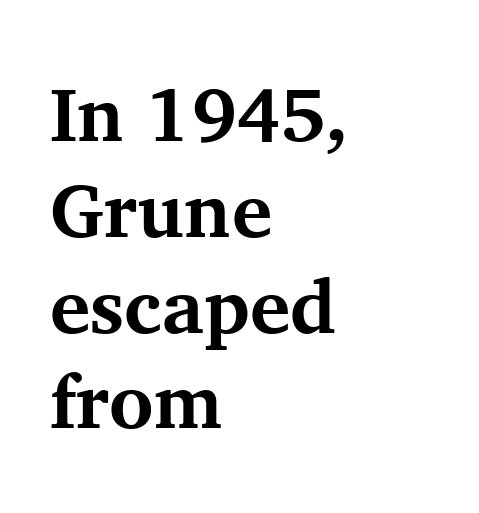
The image shows 76 px bold serif type, upright; set left-aligned, normal line spacing (1.26x), normal letter spacing, not underlined; medium stroke contrast and a medium x-height.
